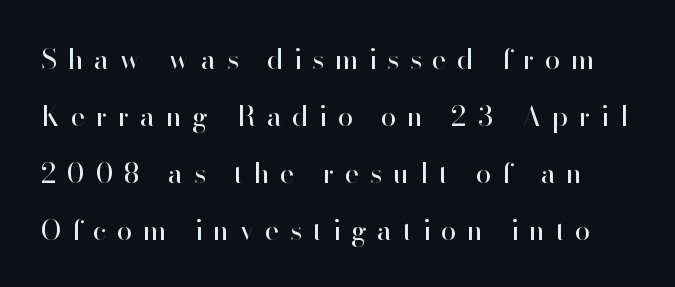
The image shows 28 px regular-weight sans-serif type, upright; set loose line spacing (2.03x), unusually wide letter spacing (+0.39 em), not underlined; high stroke contrast and a small x-height.
